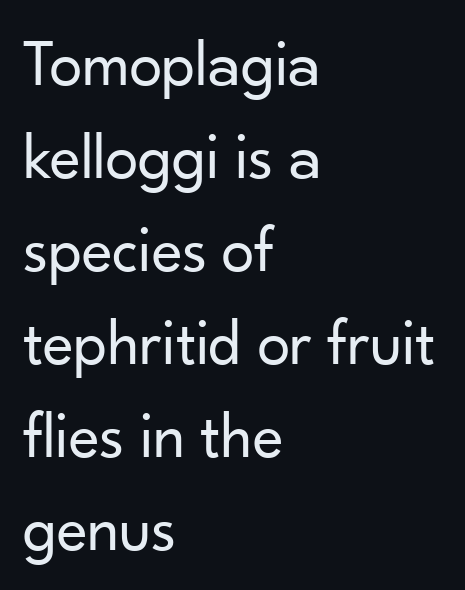
{"serif": "no", "italic": "no", "bold": "no", "weight": "regular", "width": "normal", "stroke_contrast": "low", "x_height": "small", "monospaced": "no", "underline": "no", "align": "left", "line_spacing": "normal", "line_spacing_ratio": 1.41, "letter_spacing": "normal", "letter_spacing_em": 0.0, "glyph_px": 66}
